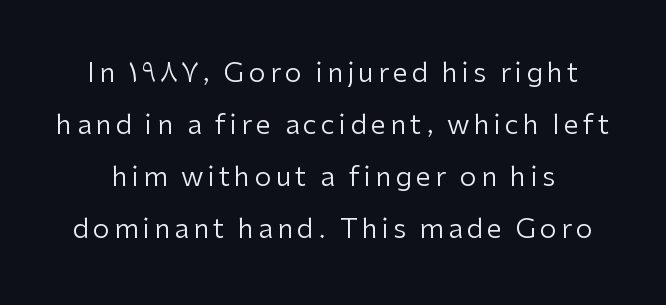
{"italic": "no", "bold": "no", "underline": "no", "line_spacing": "loose", "line_spacing_ratio": 1.92, "glyph_px": 27}
